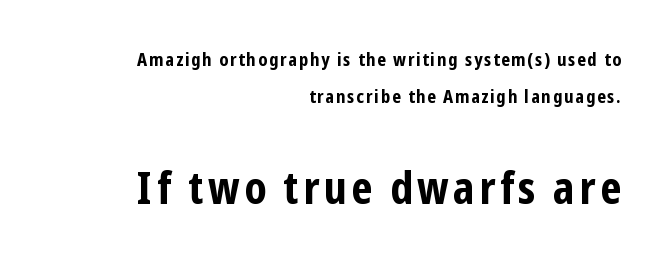
{"serif": "no", "italic": "no", "bold": "yes", "weight": "bold", "width": "condensed", "stroke_contrast": "low", "x_height": "medium", "monospaced": "no", "underline": "no", "align": "right", "line_spacing": "loose", "line_spacing_ratio": 2.07, "larger_block": "second", "size_ratio": 2.44, "glyph_px": 44}
